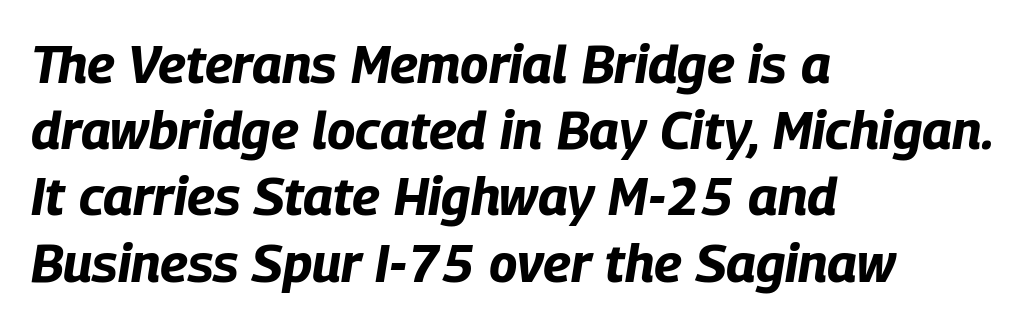
The image shows 53 px bold, condensed type, italic (leaning right); set left-aligned, normal line spacing (1.25x), normal letter spacing, not underlined; low stroke contrast and a large x-height.
